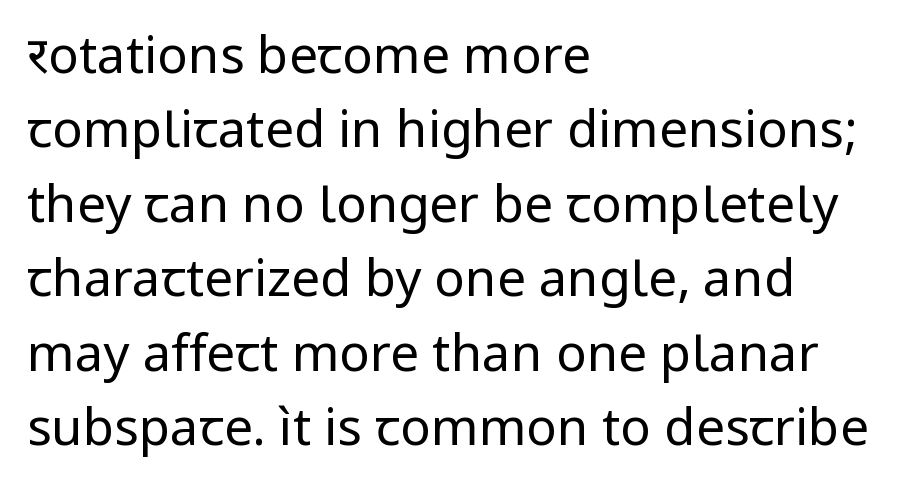
The image shows 51 px regular-weight sans-serif type, upright; set left-aligned, normal line spacing (1.46x), normal letter spacing, not underlined; low stroke contrast and a medium x-height.
